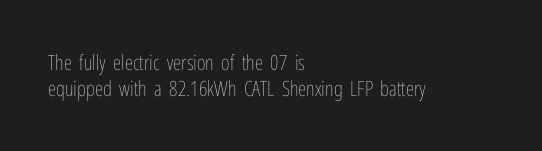
The image shows 21 px text type, upright; set left-aligned, line spacing 1.23x, normal letter spacing, not underlined.
